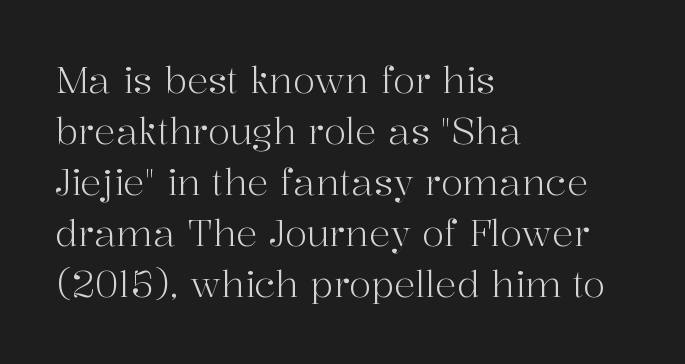
The words here are not underlined. Check where the strokes stop: tiny serifs finish them off. This rendering leaves character spacing at its baseline value. The leading is moderate, giving the passage an even texture. Designer's note — italics off, roman on.
